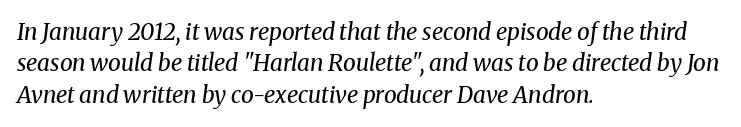
{"italic": "yes", "lean": "right", "slant_degrees": 8, "bold": "no", "underline": "no", "align": "left", "line_spacing": "normal", "line_spacing_ratio": 1.36, "letter_spacing": "normal", "letter_spacing_em": 0.0, "glyph_px": 23}
